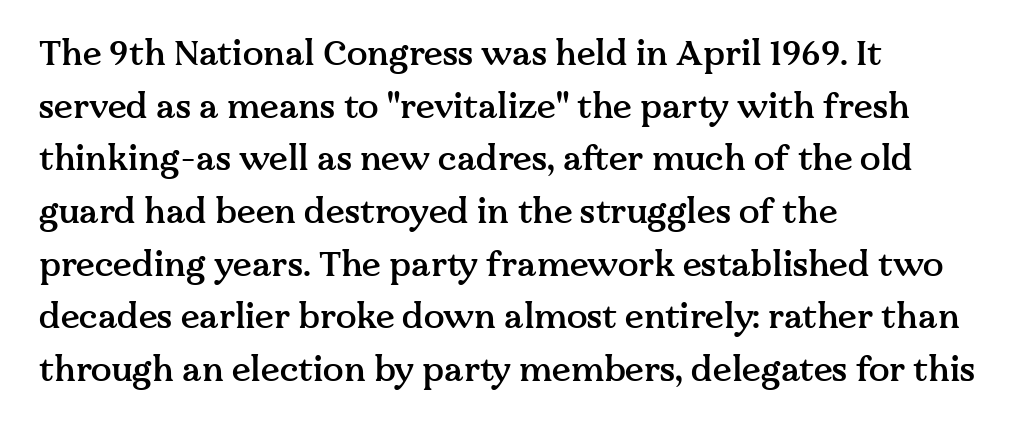
The image shows 34 px semibold serif type, upright; set left-aligned, normal line spacing (1.55x), normal letter spacing, not underlined; medium stroke contrast and a medium x-height.
